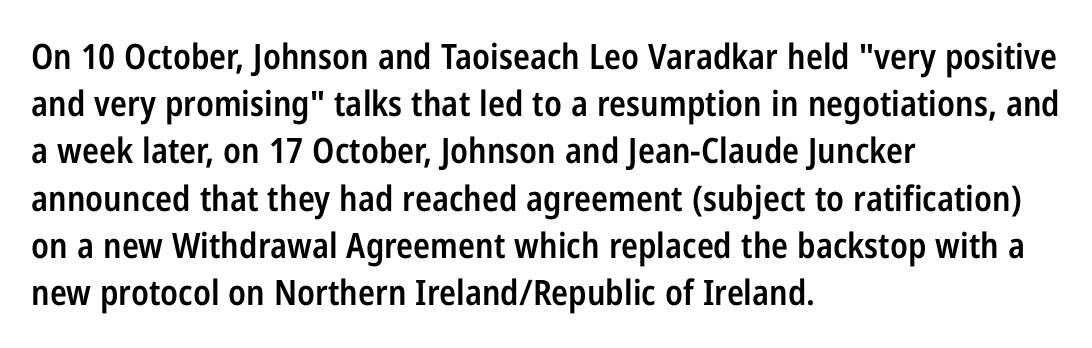
{"serif": "no", "italic": "no", "bold": "semi", "weight": "semibold", "width": "condensed", "stroke_contrast": "low", "x_height": "medium", "monospaced": "no", "underline": "no", "align": "left", "line_spacing": "normal", "line_spacing_ratio": 1.35, "letter_spacing": "normal", "letter_spacing_em": 0.0, "glyph_px": 35}
